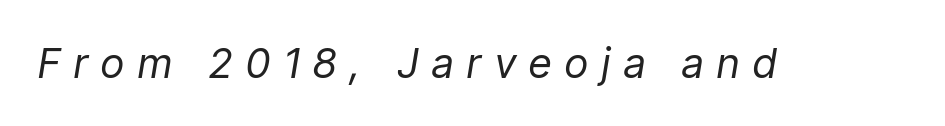
Q: Is the text bold? A: No.
Q: Is the text italic (slanted)? A: Yes, it leans right by about 9 degrees.
Q: Is the text underlined? A: No.
Q: Is the spacing between letters normal or unusually wide? A: Unusually wide.
Q: Width (condensed, normal, or wide)? A: Condensed.
Q: Stroke contrast? A: Low.
Q: x-height? A: Medium.
Q: Monospaced? A: No.
